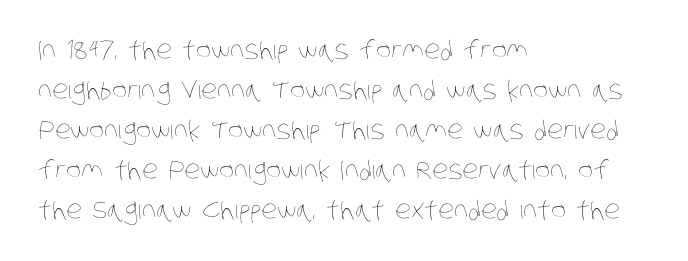
The image shows 25 px text type; set left-aligned, normal line spacing (1.6x), normal letter spacing, not underlined.
